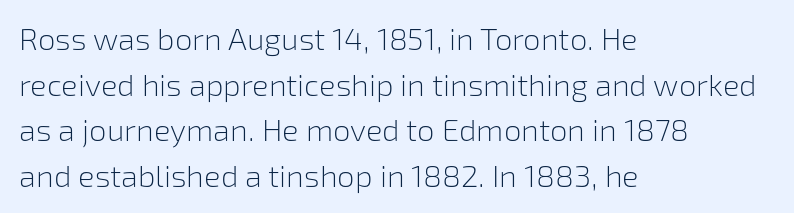
The image shows 31 px light sans-serif type, upright; set left-aligned, normal line spacing (1.47x), normal letter spacing, not underlined; low stroke contrast and a medium x-height.
